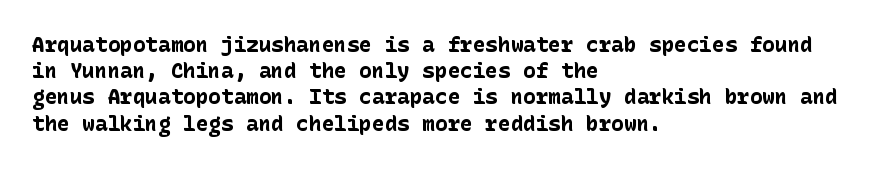
Q: Is the text bold? A: Yes.
Q: Is the text italic (slanted)? A: No, it is upright.
Q: Is the text underlined? A: No.
Q: How is the paragraph aligned? A: Left-aligned.
Q: Is the spacing between letters normal or unusually wide? A: Normal.
Q: Is the spacing between lines tight, normal or loose? A: Normal.
